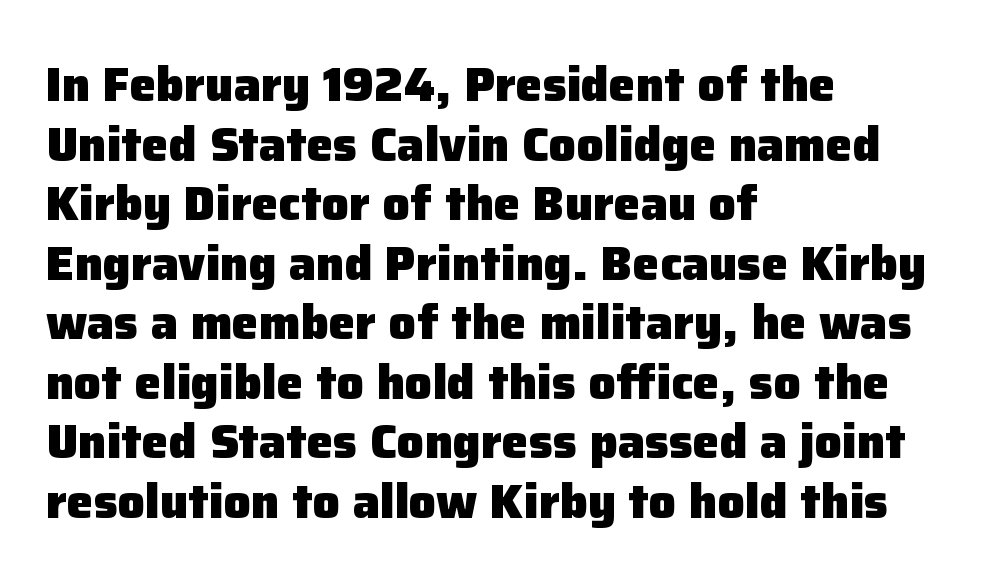
The image shows 48 px heavy sans-serif type, upright; set left-aligned, line spacing 1.24x, normal letter spacing, not underlined; low stroke contrast and a medium x-height.
